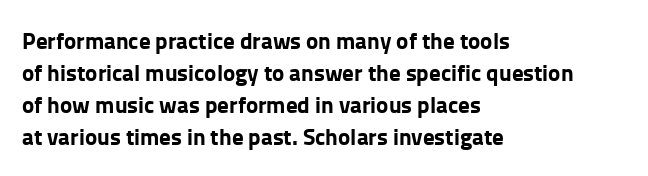
Q: Is the text bold? A: Yes.
Q: Is the text italic (slanted)? A: No, it is upright.
Q: Is the text underlined? A: No.
Q: How is the paragraph aligned? A: Left-aligned.
Q: Is the spacing between letters normal or unusually wide? A: Normal.
Q: Is the spacing between lines tight, normal or loose? A: Normal.
